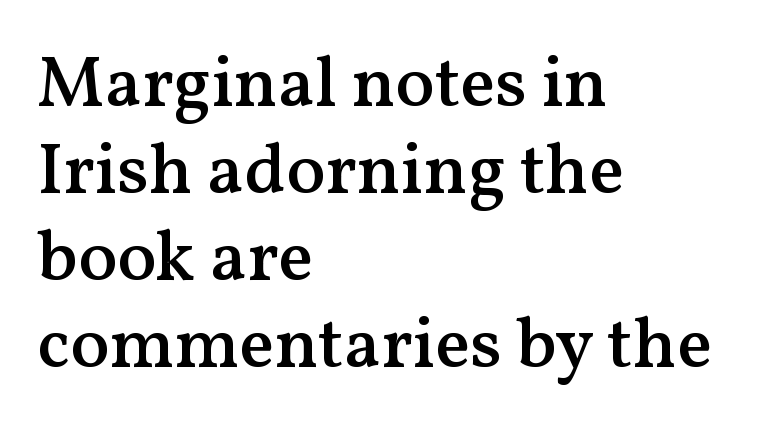
The image shows 72 px semibold serif type, upright; set left-aligned, line spacing 1.21x, normal letter spacing, not underlined; medium stroke contrast and a medium x-height.
